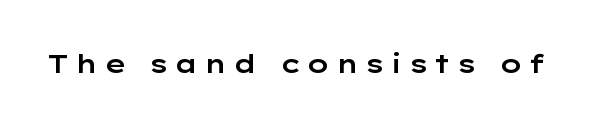
Posture: upright roman. Nobody drew a line under any word here. Honestly, the letter spacing is so wide it's the main thing you notice.
